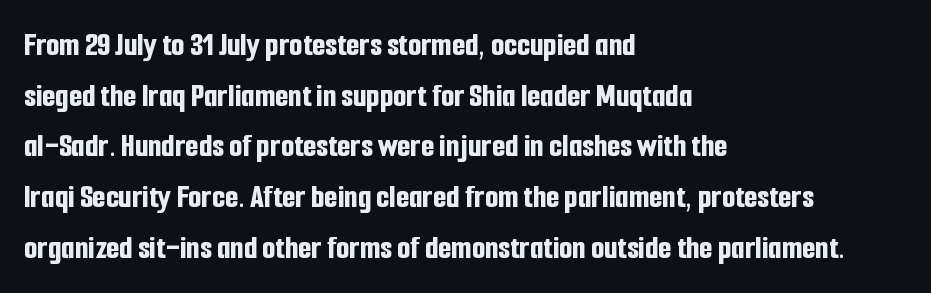
{"serif": "no", "italic": "no", "bold": "yes", "weight": "bold", "width": "condensed", "stroke_contrast": "low", "x_height": "medium", "monospaced": "no", "underline": "no", "align": "left", "line_spacing": "normal", "line_spacing_ratio": 1.49, "letter_spacing": "normal", "letter_spacing_em": 0.0, "glyph_px": 34}
